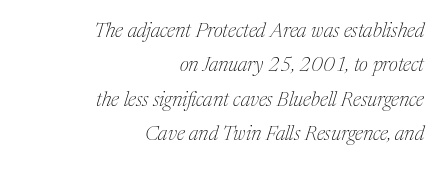
The image shows 20 px text type, italic (leaning right); set right-aligned, line spacing 1.72x, normal letter spacing, not underlined.
